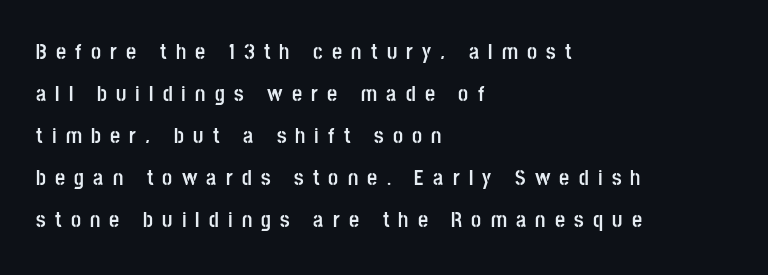
The image shows 22 px bold type, upright; set left-aligned, loose line spacing (1.91x), unusually wide letter spacing (+0.42 em), not underlined.
